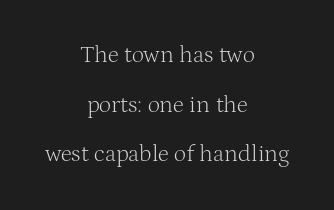
Leftover space on each line is divided equally before and after the words. Spacing between characters is what you'd get straight out of the box. Notice how the stems are strictly vertical — no italics here. Stems and bowls with no extra thickness — not bold. Underline: absent. Each new line begins a long way beneath the previous one.
